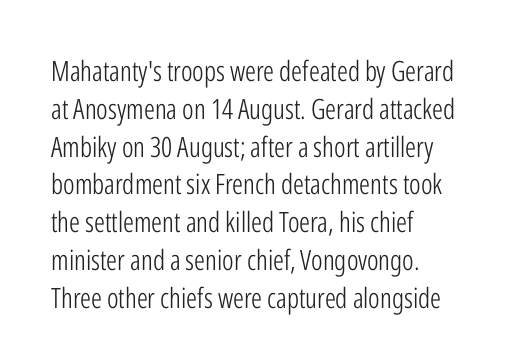
These lines are rendered in a variable-pitch font. The lettering stays uniformly vertical, giving the passage a roman look. Compared with typical paragraphs, the rows here are spaced about the same. Tracking here is standard; glyphs follow each other at the usual distance. The passage is arranged the way most books set body copy — flush left.
